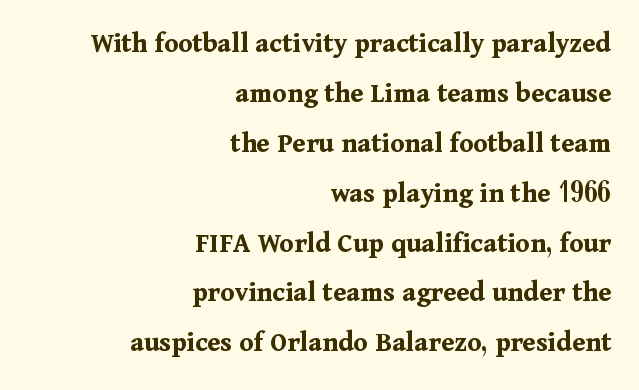
{"serif": "yes", "italic": "no", "bold": "yes", "weight": "bold", "width": "normal", "stroke_contrast": "medium", "x_height": "medium", "monospaced": "no", "underline": "no", "align": "right", "line_spacing_ratio": 1.72, "letter_spacing": "normal", "letter_spacing_em": 0.0, "glyph_px": 29}
